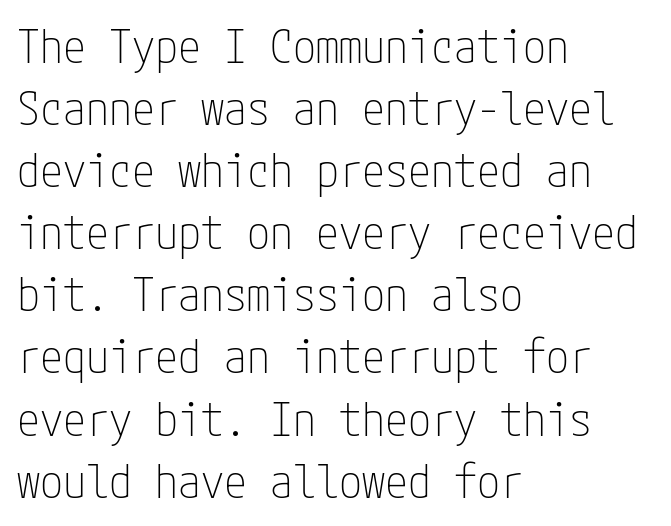
Descenders are the only things crossing below the line. Caption: face not bold, strokes unweighted. The designer left line spacing at the default. The typesetter chose a ragged-right arrangement here. In terms of letterform style, serifs are entirely absent.
